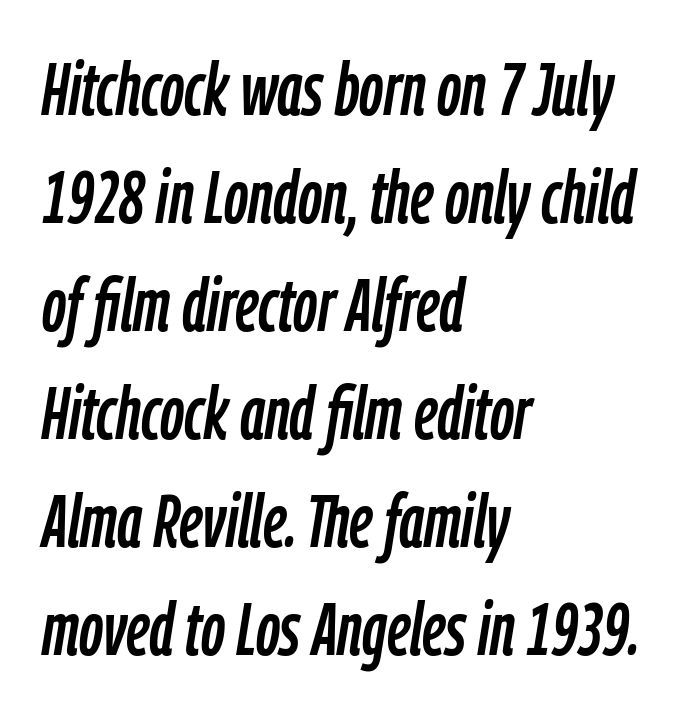
A classic flush-left, rag-right setting is used for this passage. Is the letter spacing exaggerated? No — it looks like the ordinary default. Rule under the text: the space is simply empty. Reading down the column, the eye jumps a familiar distance to each next line. A typesetter would call this proportional, since set widths differ per character. The text carries the slant typical of an italic or oblique font.
